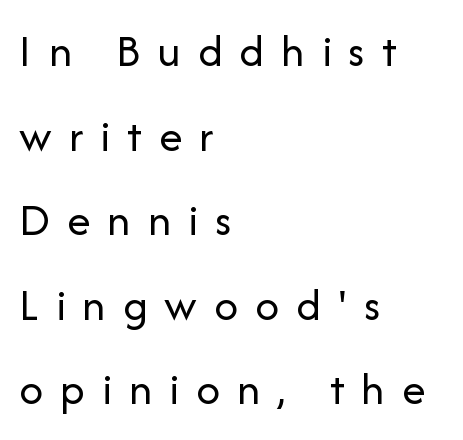
The image shows 47 px regular-weight sans-serif type, upright; set left-aligned, line spacing 1.8x, unusually wide letter spacing (+0.36 em), not underlined; low stroke contrast and a medium x-height.
